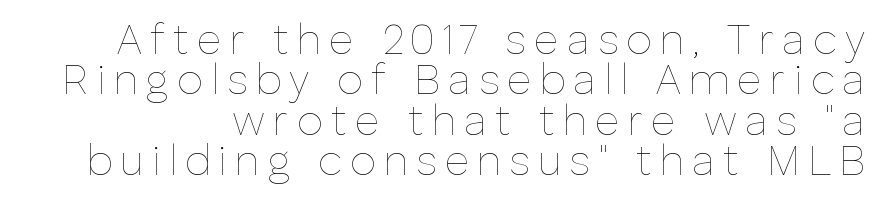
Descenders hang freely into open space. Compared with a typical body face, this is equally light or lighter still. Rows of type sit shoulder to shoulder in the vertical direction. The rendering uses natural spacing where letterforms have individual widths. This is the regular roman posture of the typeface.
